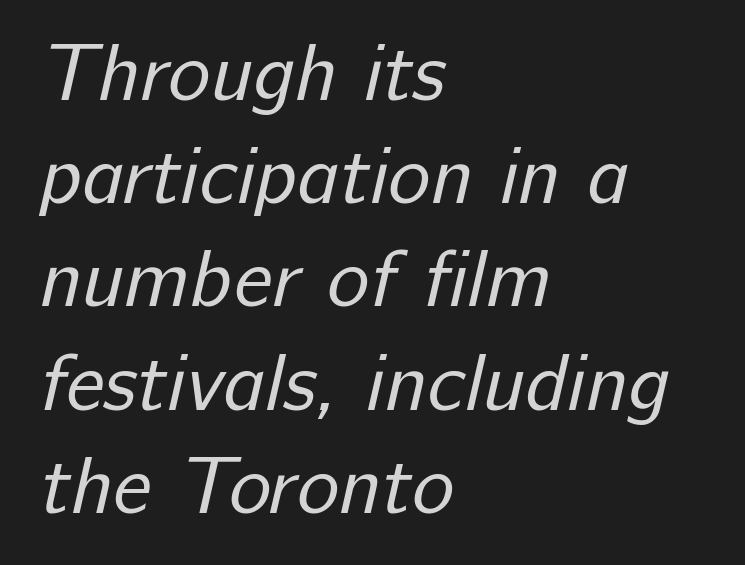
Weight: not bold — regular or lighter. Interline gaps are of average width in this sample. Beneath every word, the page is bare. Between one letter and the next there's only the usual sliver of space.
